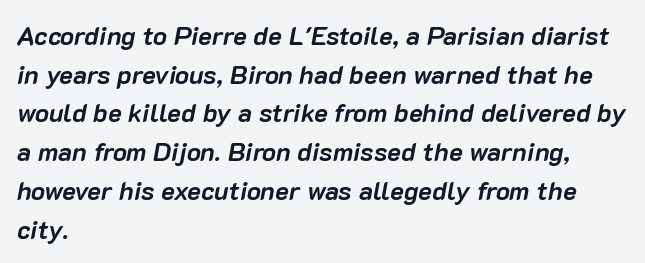
Vertical spacing — default. Is the type slanted? Yes — the strokes lean at a clear angle. The compositor pushed each line to the left boundary. The gaps between neighbouring characters are ordinary and unremarkable.
